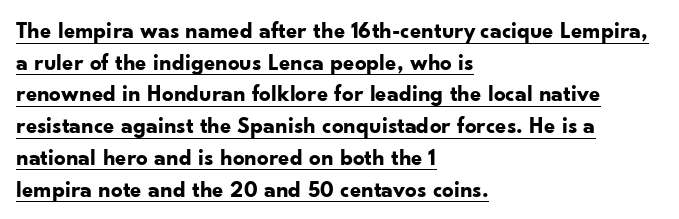
Q: Is the text bold? A: Yes.
Q: Is the text italic (slanted)? A: No, it is upright.
Q: Is the text underlined? A: Yes.
Q: How is the paragraph aligned? A: Left-aligned.
Q: Is the spacing between letters normal or unusually wide? A: Normal.
Q: Is the spacing between lines tight, normal or loose? A: Normal.
